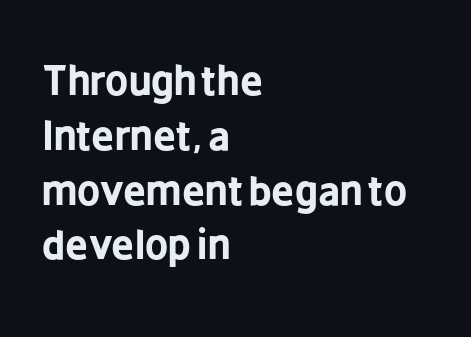
Q: Is the text bold? A: Yes.
Q: Is the text italic (slanted)? A: No, it is upright.
Q: Is the typeface a serif or a sans-serif typeface? A: Sans-serif.
Q: Is the text underlined? A: No.
Q: How is the paragraph aligned? A: Left-aligned.
Q: Is the spacing between letters normal or unusually wide? A: Normal.
Q: Is the spacing between lines tight, normal or loose? A: Normal.
Q: Width (condensed, normal, or wide)? A: Condensed.
Q: Stroke contrast? A: Low.
Q: x-height? A: Medium.
Q: Monospaced? A: No.
